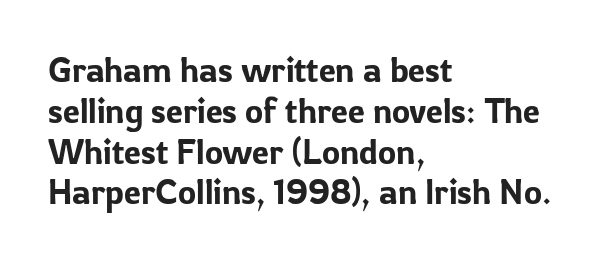
Q: Is the text italic (slanted)? A: No, it is upright.
Q: Is the typeface a serif or a sans-serif typeface? A: Sans-serif.
Q: Is the text underlined? A: No.
Q: How is the paragraph aligned? A: Left-aligned.
Q: Is the spacing between letters normal or unusually wide? A: Normal.
Q: Width (condensed, normal, or wide)? A: Normal.
Q: Stroke contrast? A: Low.
Q: x-height? A: Medium.
Q: Monospaced? A: No.
